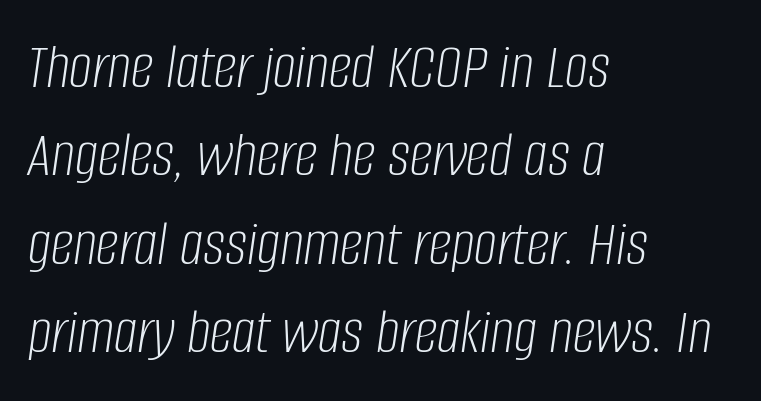
Q: Is the text bold? A: No.
Q: Is the text italic (slanted)? A: Yes, it leans right by about 8 degrees.
Q: Is the text underlined? A: No.
Q: How is the paragraph aligned? A: Left-aligned.
Q: Is the spacing between letters normal or unusually wide? A: Normal.
Q: Is the spacing between lines tight, normal or loose? A: Normal.
Q: Width (condensed, normal, or wide)? A: Condensed.
Q: Stroke contrast? A: Low.
Q: x-height? A: Large.
Q: Monospaced? A: No.
